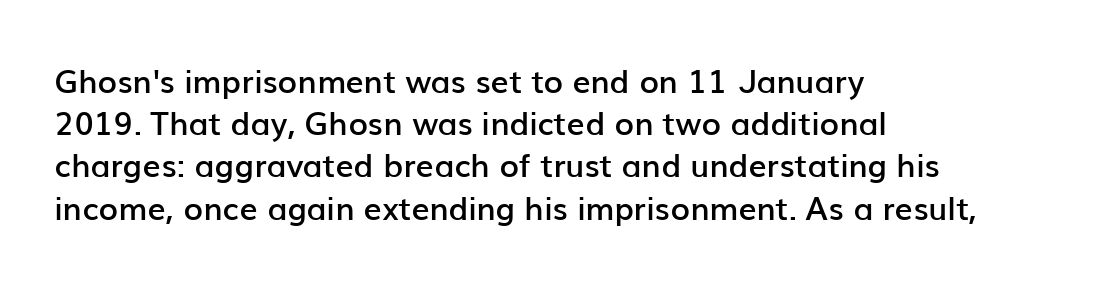
One glance says typical: line gaps are just what's usual. Nothing sits at the stroke ends, so this counts as sans-serif. Designer's note — italics off, roman on. The rendering uses natural spacing where letterforms have individual widths. Compared with typical body copy, the letter spacing here is the same. Moderately thickened strokes mark this as semibold type.
